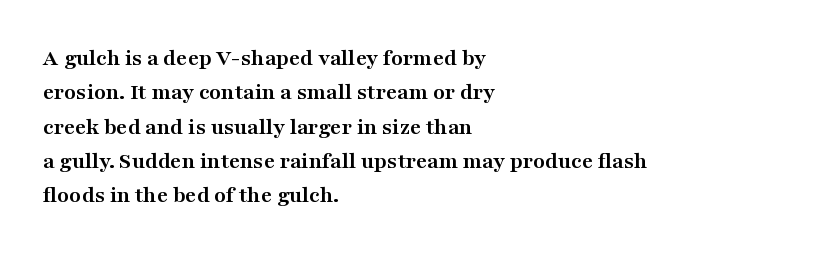
The passage shown is emphatically bold. The space directly below the letters is spotless. Italic? Not at all — the glyphs are vertical. The block of text has a typical density, with ordinary space between rows.
